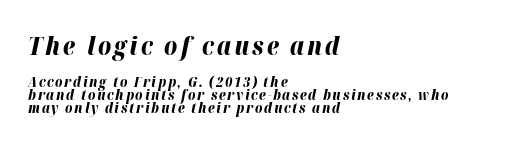
{"italic": "yes", "lean": "right", "slant_degrees": 12, "bold": "yes", "underline": "no", "align": "left", "line_spacing": "tight", "line_spacing_ratio": 0.95, "larger_block": "first", "size_ratio": 1.79, "glyph_px": 25}
